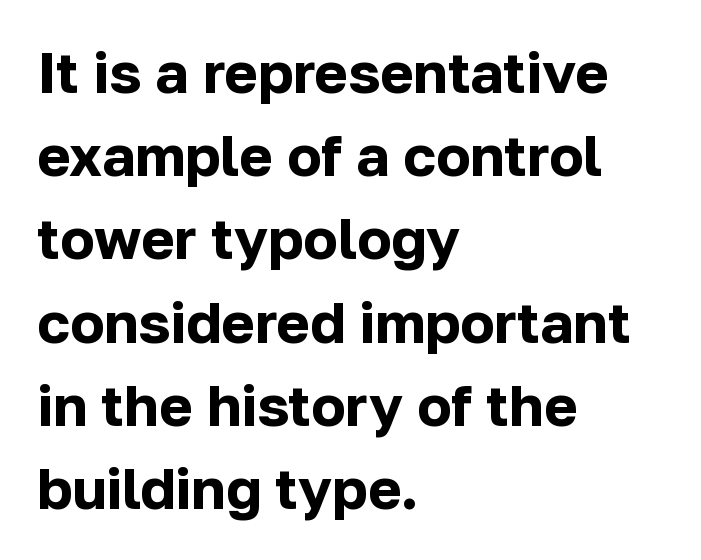
Q: Is the text bold? A: Yes.
Q: Is the text italic (slanted)? A: No, it is upright.
Q: Is the typeface a serif or a sans-serif typeface? A: Sans-serif.
Q: Is the text underlined? A: No.
Q: How is the paragraph aligned? A: Left-aligned.
Q: Is the spacing between letters normal or unusually wide? A: Normal.
Q: Is the spacing between lines tight, normal or loose? A: Normal.
Q: Width (condensed, normal, or wide)? A: Normal.
Q: Stroke contrast? A: Low.
Q: x-height? A: Medium.
Q: Monospaced? A: No.
